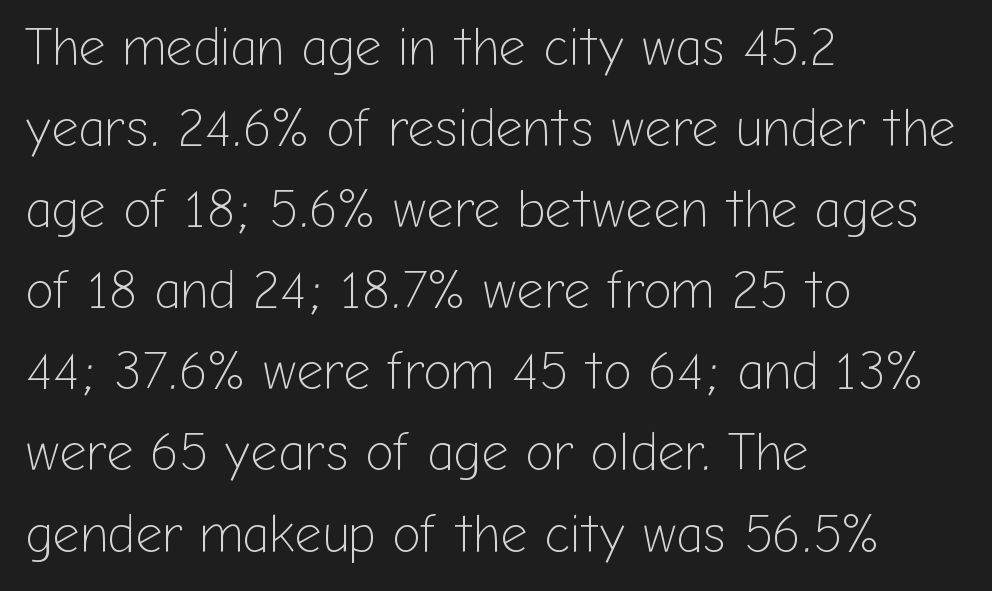
The image shows 53 px light sans-serif type, upright; set left-aligned, normal line spacing (1.53x), normal letter spacing, not underlined; low stroke contrast and a medium x-height.
